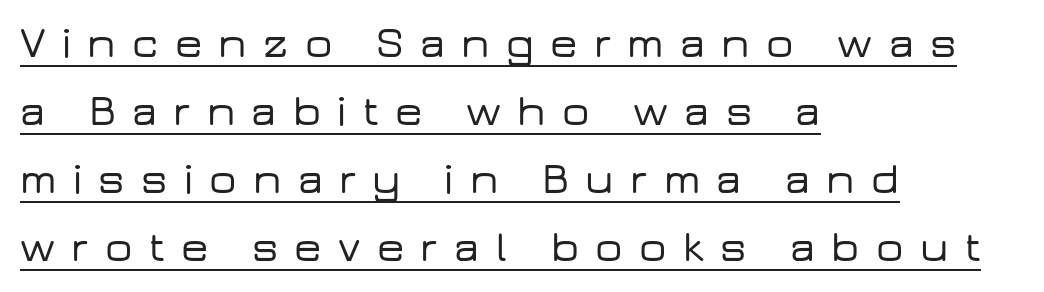
The image shows 43 px wide sans-serif type, upright; set left-aligned, normal line spacing (1.58x), unusually wide letter spacing (+0.38 em), underlined; low stroke contrast and a medium x-height.
